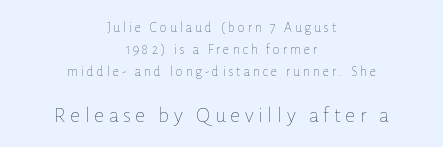
Q: Is the text bold? A: No.
Q: Is the text italic (slanted)? A: No, it is upright.
Q: Is the text underlined? A: No.
Q: How is the paragraph aligned? A: Centered.
Q: Is the spacing between letters normal or unusually wide? A: Unusually wide.
Q: Is the spacing between lines tight, normal or loose? A: Normal.
Q: Which block of text is set in a larger size, the first (top) or the second (bottom)? A: The second (bottom) one.
